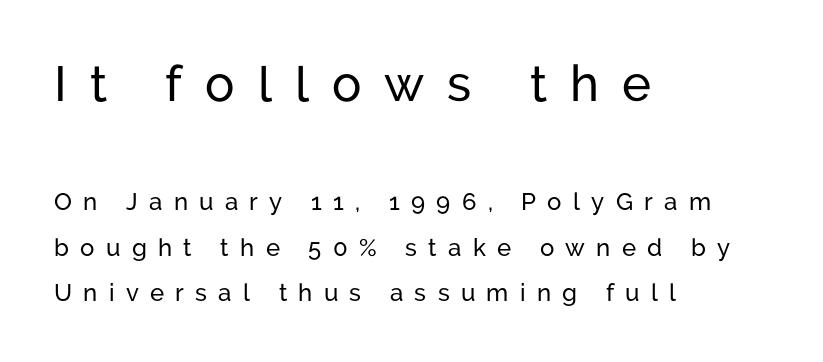
Between one letter and the next there's a generous, obvious gap. Serifs: no, the terminals of the letterforms are clean. This sample has the flowing, uneven cadence of proportional lettering. Reading top to bottom, the characters get smaller at the block break.
